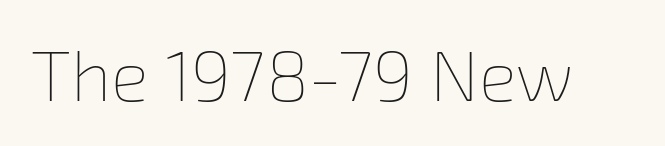
{"bold": "no", "weight": "thin", "width": "normal", "stroke_contrast": "low", "x_height": "medium", "monospaced": "no", "underline": "no", "letter_spacing": "normal", "letter_spacing_em": 0.0, "glyph_px": 71}
